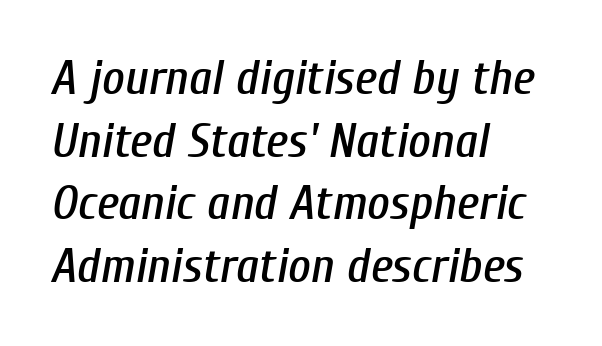
The image shows 49 px condensed type, italic (leaning right); set left-aligned, normal line spacing (1.28x), normal letter spacing, not underlined; low stroke contrast and a medium x-height.
